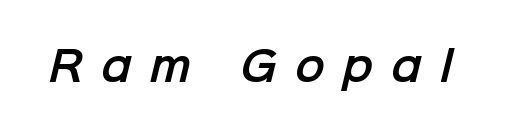
This rendering widens character spacing well past its baseline value. Examine the stroke ends and you'll find no serifs. The strip under each line holds only bare page. The face used here is proportionally spaced, like ordinary book or web type.
